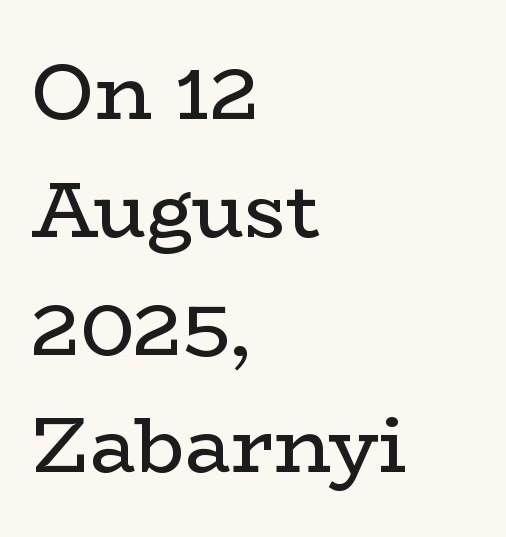
One-word summary of the alignment: left. This sample uses a serif face. Stroke thickness stays within the range of a standard reading face or lighter. Successive baselines arrive at the customary interval. The foot of each line stays bare and open.
